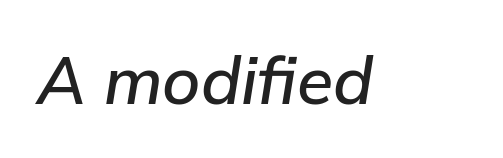
{"italic": "yes", "lean": "right", "slant_degrees": 9, "width": "normal", "stroke_contrast": "low", "x_height": "medium", "monospaced": "no", "underline": "no", "letter_spacing": "normal", "letter_spacing_em": 0.0, "glyph_px": 66}
